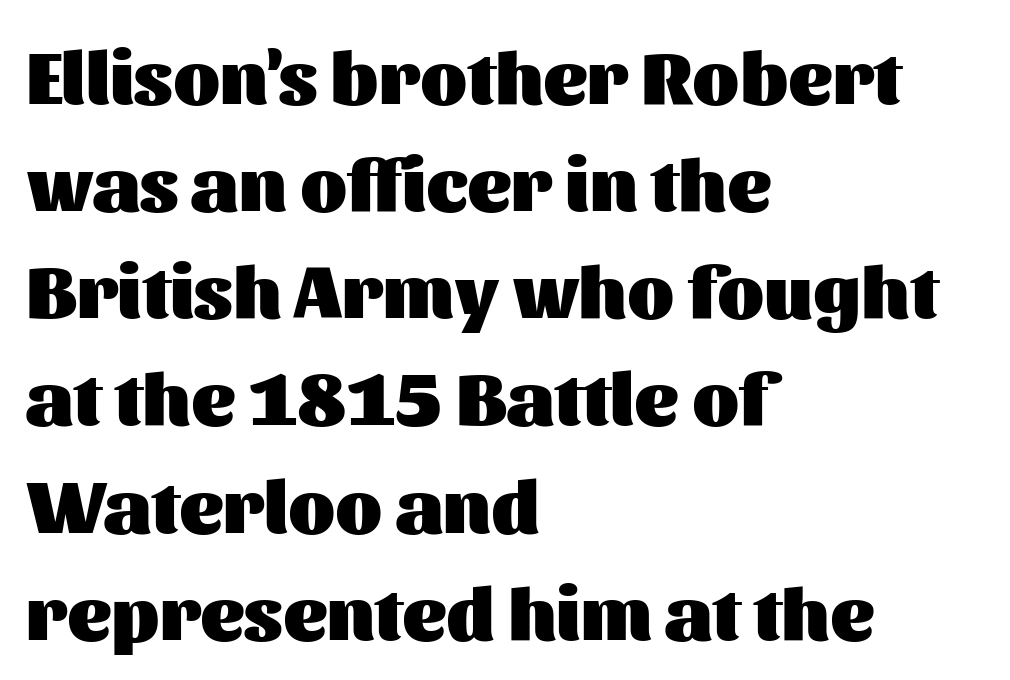
The image shows 76 px heavy sans-serif type, upright; set left-aligned, normal line spacing (1.41x), normal letter spacing, not underlined; medium stroke contrast and a medium x-height.
